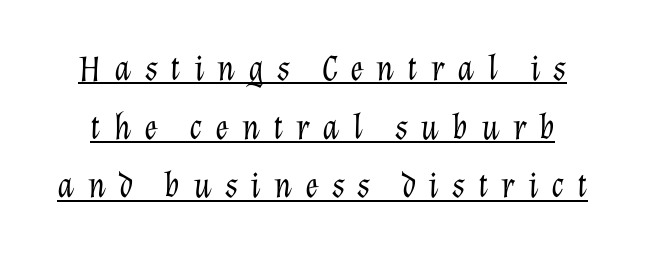
This sample uses expanded letter spacing, leaving extra air between glyphs. The rendered words wear a rule along their underside. These lines are rendered in a variable-pitch font. Weight: regular or lighter. When letters slant like this, we call the style italic.
